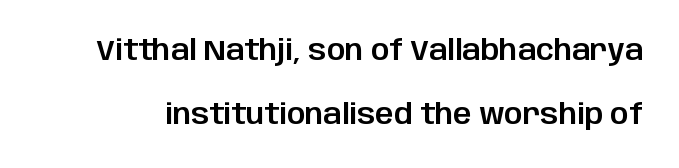
{"serif": "no", "italic": "no", "width": "normal", "stroke_contrast": "low", "x_height": "large", "monospaced": "no", "underline": "no", "line_spacing": "loose", "line_spacing_ratio": 2.22, "letter_spacing": "normal", "letter_spacing_em": 0.0, "glyph_px": 29}
